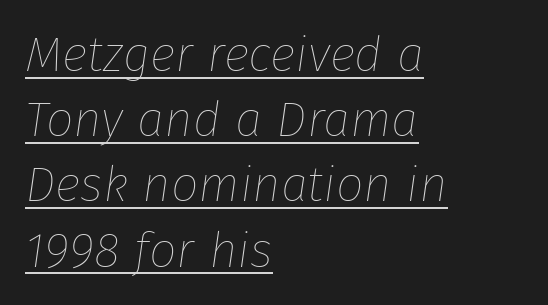
The passage shown is typed in a proportional face where columns would drift. Interline gaps are of average width in this sample. Reading down the block, your eye returns to a fixed left position each line. Inter-character spacing is left at the font's built-in metrics.
